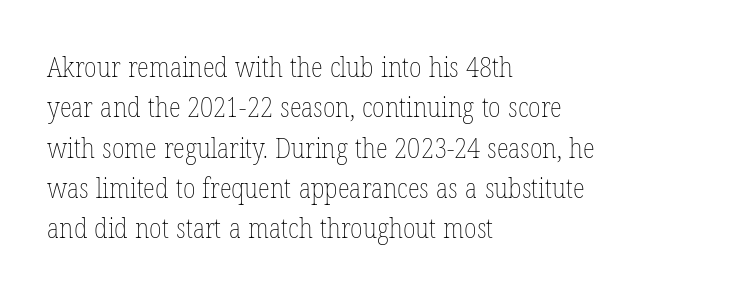
{"italic": "no", "bold": "no", "weight": "thin", "width": "condensed", "stroke_contrast": "low", "x_height": "medium", "monospaced": "no", "underline": "no", "align": "left", "line_spacing": "normal", "line_spacing_ratio": 1.44, "letter_spacing": "normal", "letter_spacing_em": 0.0, "glyph_px": 28}
